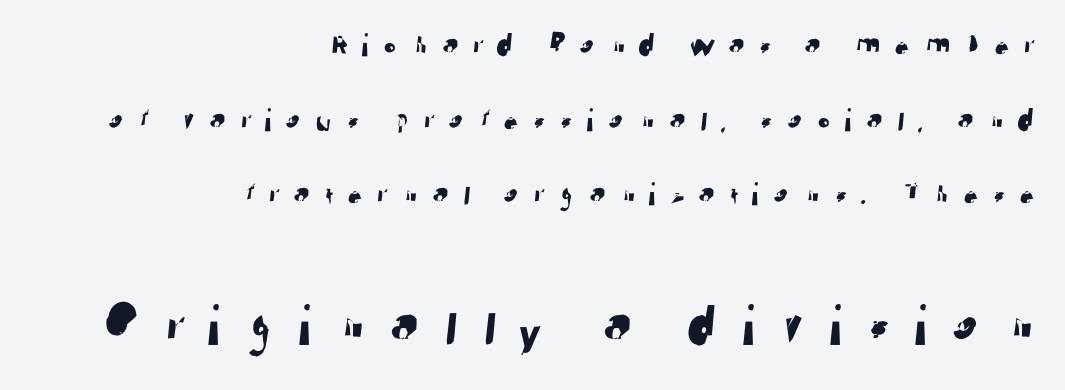
Observe the wide spacing: letters keep a clear distance from each other. Letters rest on an invisible, unmarked baseline. The designer dialed line spacing up above the default. To sum up the face: it is a sans, with no serifs. Type size steps up from the first block to the second. The passage shown is typed in a proportional face where columns would drift.
